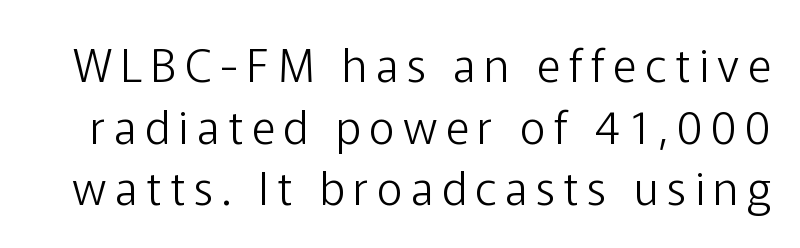
{"serif": "no", "italic": "no", "bold": "no", "weight": "light", "width": "normal", "stroke_contrast": "low", "x_height": "medium", "monospaced": "no", "underline": "no", "line_spacing": "normal", "line_spacing_ratio": 1.37, "glyph_px": 45}
